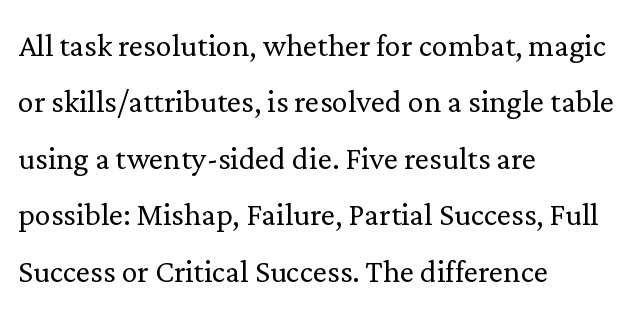
Rows of type keep a routine distance in the vertical direction. Small tapered or slab feet sit at the stroke ends, so this counts as serif. The typeface has the unassuming heft of standard copy or less. Glance below the letters and you will spot only blank space. No extra tracking has been applied to these lines. Horizontally, the lines are justified to the leading edge only.
